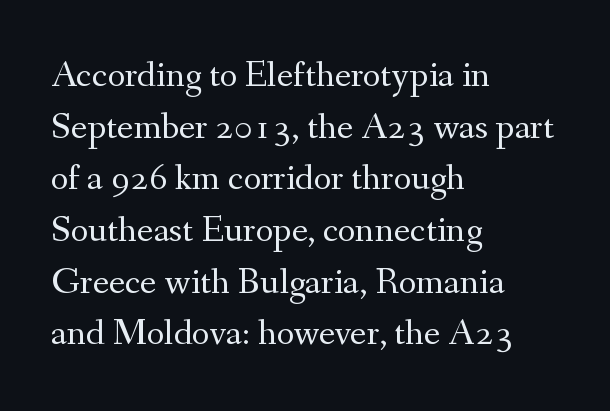
Q: Is the text bold? A: No.
Q: Is the text italic (slanted)? A: No, it is upright.
Q: Is the typeface a serif or a sans-serif typeface? A: Serif.
Q: Is the text underlined? A: No.
Q: How is the paragraph aligned? A: Left-aligned.
Q: Is the spacing between letters normal or unusually wide? A: Normal.
Q: Is the spacing between lines tight, normal or loose? A: Normal.
Q: Width (condensed, normal, or wide)? A: Normal.
Q: Stroke contrast? A: Medium.
Q: x-height? A: Small.
Q: Monospaced? A: No.
